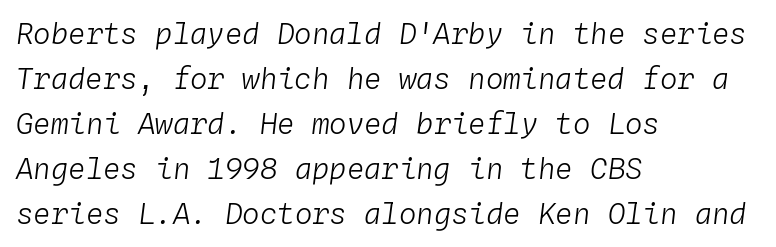
The image shows 29 px light type, italic (leaning right), monospaced; set left-aligned, normal line spacing (1.55x), normal letter spacing, not underlined; low stroke contrast and a medium x-height.
